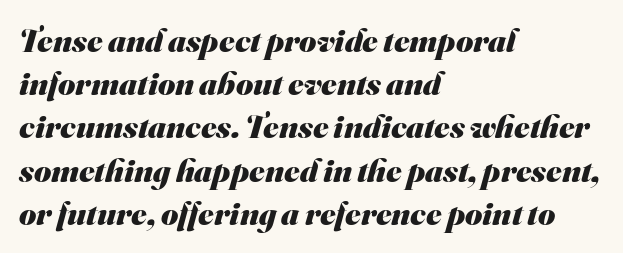
Does the copy run flush right? No — it runs flush left. The face used here is rendered with its standard letterfit. Proportional: the letters do not fall into vertical columns. Reading down the column, the eye jumps a familiar distance to each next line. Is the type bold? Yes — the strokes are clearly thick and heavy.
